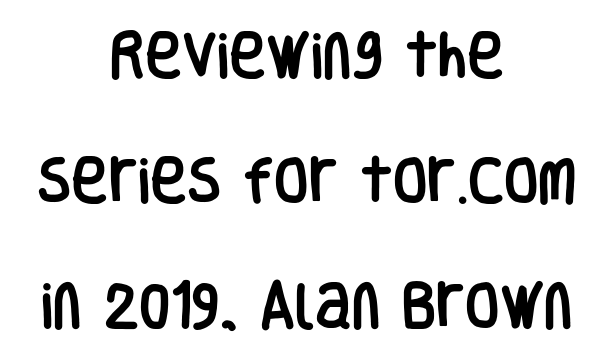
The text block is weighted toward neither margin, spreading evenly from the middle. The strip under each line holds only bare page. Characters remain perfectly vertical along every line. This rendering employs a face without finishing strokes, i.e., a sans-serif. Quick note: interline space is abundant.
